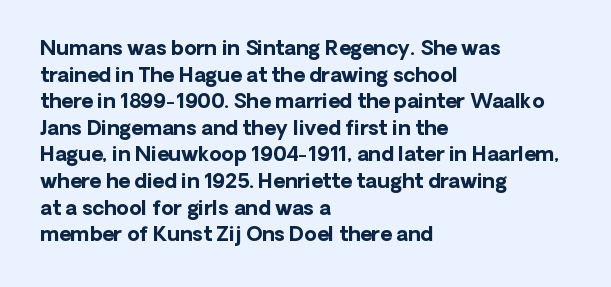
The typography opts for an upright posture over an oblique one. A classic flush-left, rag-right setting is used for this passage. Words appear dense and cohesive because spacing is normal. A full-strength bold gives these letters their thick strokes. Rule under the text: the space is simply empty.
